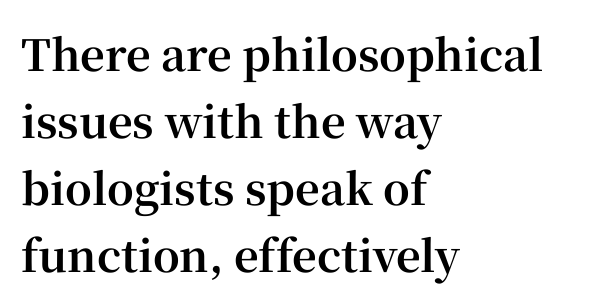
Check where the strokes stop: tiny serifs finish them off. These lines were composed using upright roman letters. Short note: letters normally spaced. Note the varied advance widths — an 'i' is clearly narrower than an 'm'. The lines in this sample share a left origin and differ only in where they stop. Interline gaps are of average width in this sample.
